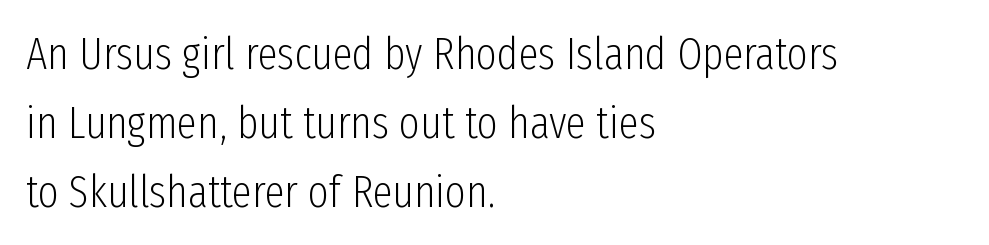
Leading matches the norm, producing a regular column. Leftover space on each line is placed entirely after the last word. These lines are rendered in a variable-pitch font. The passage shown is typeset with a sans-serif family. The typesetting does not lean heavy: it is not bold. Every character sits straight up, as roman type does.
